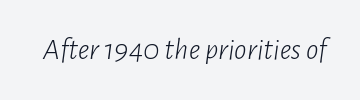
Q: Is the text bold? A: No.
Q: Is the text italic (slanted)? A: Yes, it leans right by about 7 degrees.
Q: Is the text underlined? A: No.
Q: Is the spacing between letters normal or unusually wide? A: Normal.
Q: Width (condensed, normal, or wide)? A: Condensed.
Q: Stroke contrast? A: Low.
Q: x-height? A: Medium.
Q: Monospaced? A: No.
